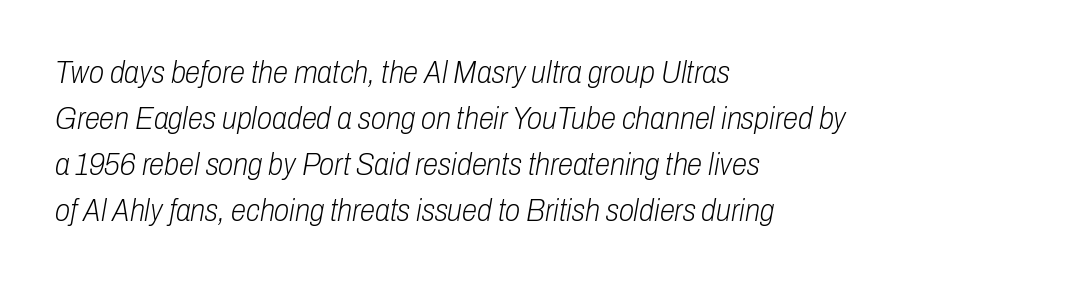
Q: Is the text bold? A: No.
Q: Is the text italic (slanted)? A: Yes, it leans right by about 10 degrees.
Q: Is the text underlined? A: No.
Q: How is the paragraph aligned? A: Left-aligned.
Q: Is the spacing between letters normal or unusually wide? A: Normal.
Q: Is the spacing between lines tight, normal or loose? A: Normal.
Q: Width (condensed, normal, or wide)? A: Condensed.
Q: Stroke contrast? A: Low.
Q: x-height? A: Medium.
Q: Monospaced? A: No.
